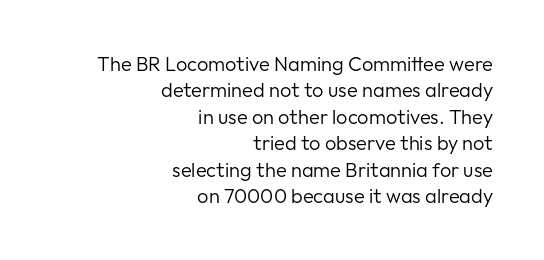
Q: Is the text bold? A: No.
Q: Is the text italic (slanted)? A: No, it is upright.
Q: Is the text underlined? A: No.
Q: How is the paragraph aligned? A: Right-aligned.
Q: Is the spacing between letters normal or unusually wide? A: Normal.
Q: Is the spacing between lines tight, normal or loose? A: Normal.
